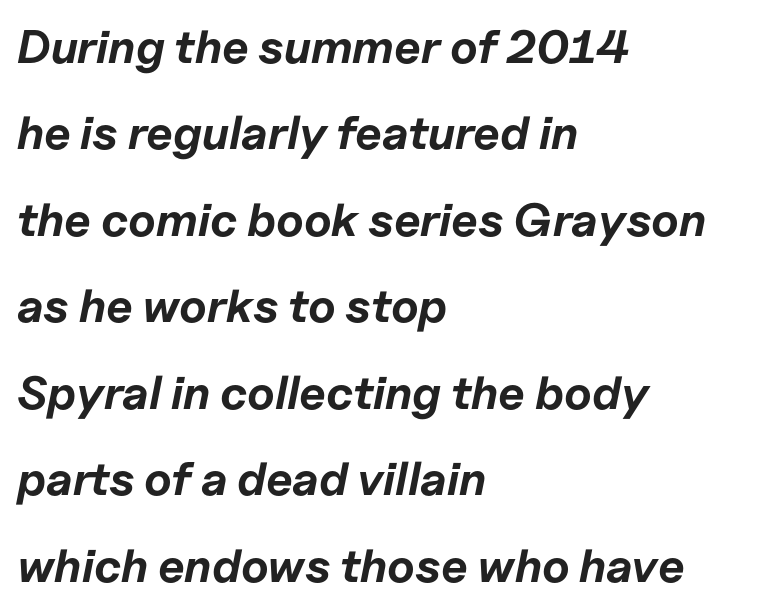
Proportional: the letters do not fall into vertical columns. Quick note: underline off. Emphasis by weight is at full strength: bold. There is no visible air inserted between adjacent glyphs. A classic flush-left, rag-right setting is used for this passage.
